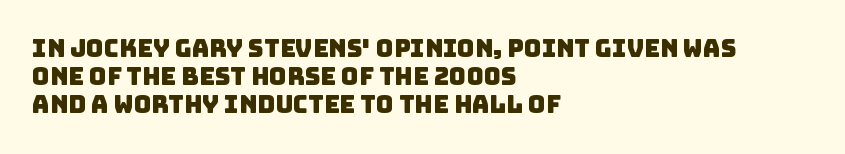
The image shows 24 px text type; set left-aligned, line spacing 1.17x, normal letter spacing, not underlined.
